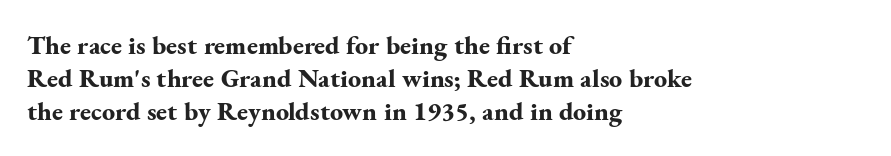
{"italic": "no", "bold": "yes", "underline": "no", "align": "left", "line_spacing": "normal", "line_spacing_ratio": 1.27, "letter_spacing": "normal", "letter_spacing_em": 0.0, "glyph_px": 26}
